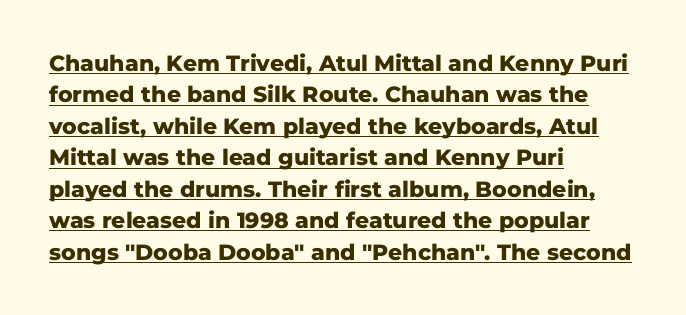
Is the letter spacing exaggerated? No — it looks like the ordinary default. This rendering uses left alignment, leaving the right contour irregular. Weight check: bold — yes, fully. This sample uses an upright cut, with every glyph sitting square on the baseline.
